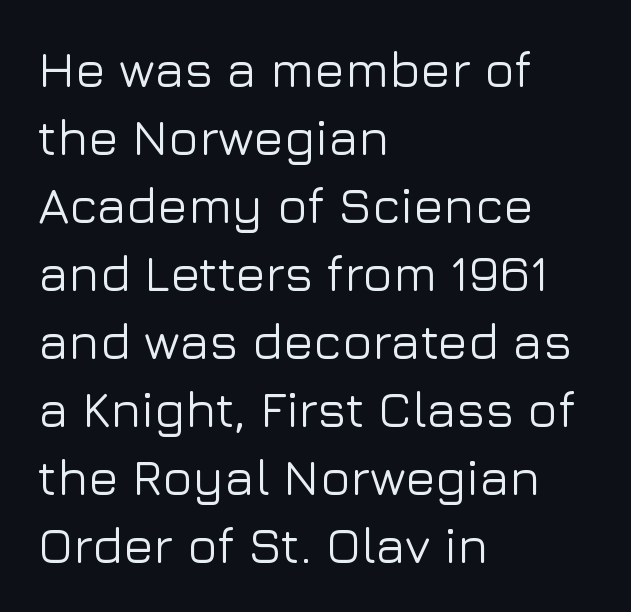
{"serif": "no", "italic": "no", "width": "normal", "stroke_contrast": "low", "x_height": "medium", "monospaced": "no", "underline": "no", "align": "left", "line_spacing": "normal", "line_spacing_ratio": 1.36, "letter_spacing": "normal", "letter_spacing_em": 0.0, "glyph_px": 50}
